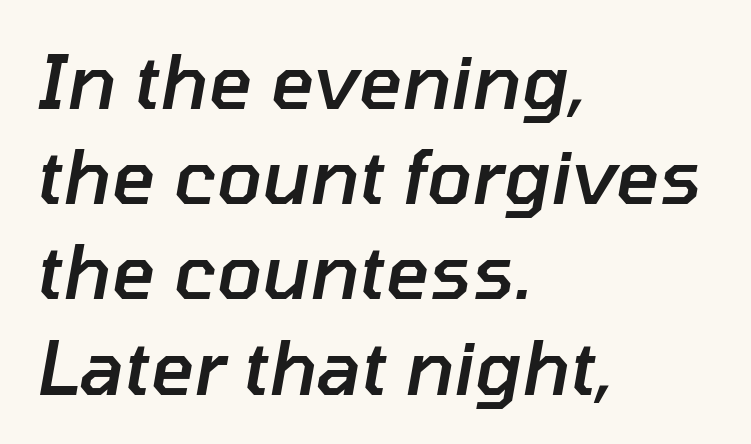
Q: Is the text bold? A: Semi-bold.
Q: Is the text italic (slanted)? A: Yes, it leans right by about 10 degrees.
Q: Is the text underlined? A: No.
Q: How is the paragraph aligned? A: Left-aligned.
Q: Is the spacing between letters normal or unusually wide? A: Normal.
Q: Is the spacing between lines tight, normal or loose? A: Normal.
Q: Width (condensed, normal, or wide)? A: Normal.
Q: Stroke contrast? A: Low.
Q: x-height? A: Medium.
Q: Monospaced? A: No.
